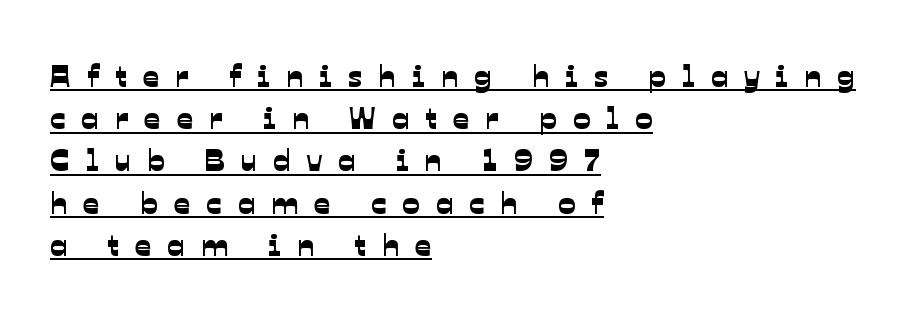
These lines are composed in type without serifs. The passage is arranged the way most books set body copy — flush left. The passage shown is typed in a proportional face where columns would drift. A typesetter would call this heavily tracked-out type. A continuous stroke trails under the words, as in a hyperlink. Each new line begins a customary step beneath the previous one.
